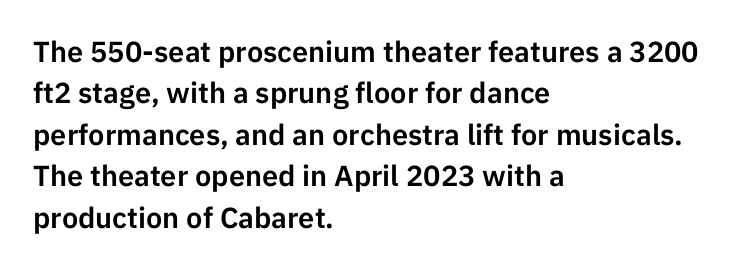
The image shows 29 px sans-serif type, upright; set left-aligned, normal line spacing (1.43x), normal letter spacing, not underlined; low stroke contrast and a medium x-height.
